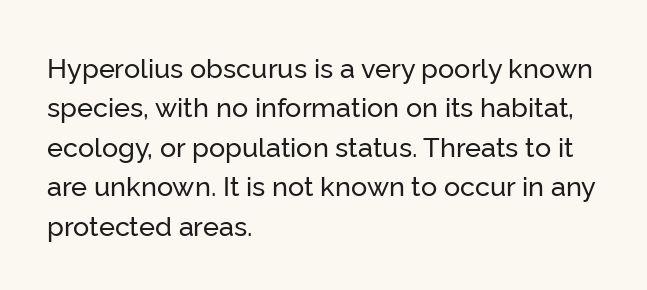
{"italic": "no", "underline": "no", "align": "left", "line_spacing": "normal", "line_spacing_ratio": 1.46, "letter_spacing": "normal", "letter_spacing_em": 0.0, "glyph_px": 27}
